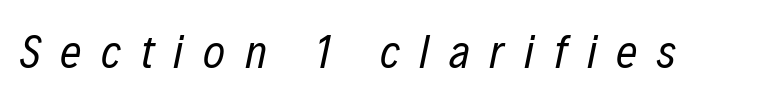
The letters look calm and open, with moderate or lighter stems. Here the designer chose a conventional face with non-uniform glyph widths. Compared with ordinary roman type, these characters are visibly tilted. The baseline area is clear. Is the letter spacing exaggerated? Yes — the characters are pushed far apart.
